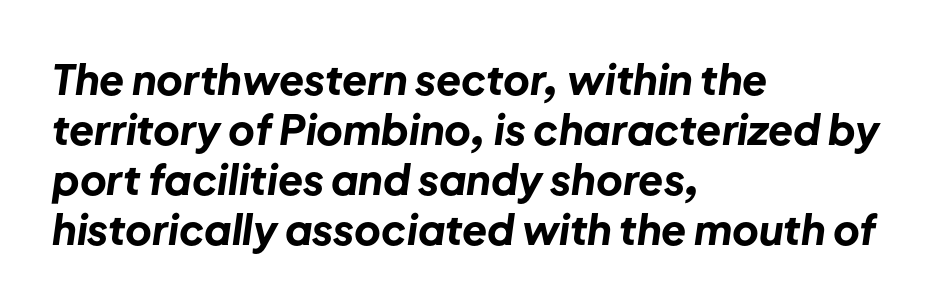
Typeset ragged right — the left edge is the straight one. Weight check: bold — yes, fully. Default kerning and tracking; the words read as compact shapes. Slanted lettering throughout.
